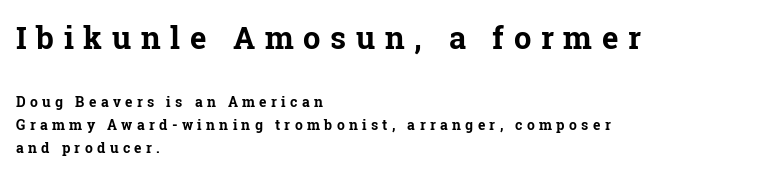
Q: Is the text bold? A: Yes.
Q: Is the text italic (slanted)? A: No, it is upright.
Q: Is the typeface a serif or a sans-serif typeface? A: Serif.
Q: Is the text underlined? A: No.
Q: How is the paragraph aligned? A: Left-aligned.
Q: Is the spacing between letters normal or unusually wide? A: Unusually wide.
Q: Is the spacing between lines tight, normal or loose? A: Normal.
Q: Which block of text is set in a larger size, the first (top) or the second (bottom)? A: The first (top) one.
Q: Width (condensed, normal, or wide)? A: Normal.
Q: Stroke contrast? A: Low.
Q: x-height? A: Medium.
Q: Monospaced? A: No.
